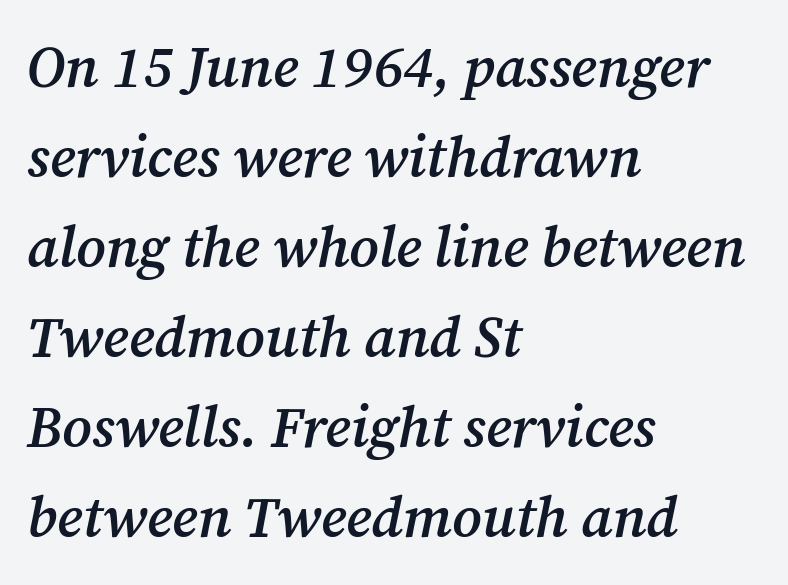
Q: Is the text bold? A: Semi-bold.
Q: Is the text italic (slanted)? A: Yes, it leans right by about 12 degrees.
Q: Is the typeface a serif or a sans-serif typeface? A: Serif.
Q: Is the text underlined? A: No.
Q: How is the paragraph aligned? A: Left-aligned.
Q: Is the spacing between letters normal or unusually wide? A: Normal.
Q: Is the spacing between lines tight, normal or loose? A: Normal.
Q: Width (condensed, normal, or wide)? A: Normal.
Q: Stroke contrast? A: Medium.
Q: x-height? A: Medium.
Q: Monospaced? A: No.
